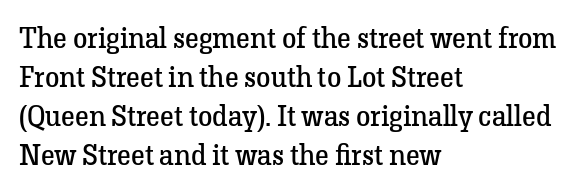
Compared with typical paragraphs, the rows here are spaced about the same. In terms of letterform style, serifs are clearly present. The typesetter chose a ragged-right arrangement here. No heavy texture on the line: the type isn't bold. Think of a printed novel: that variable character pitch is what you see here.
